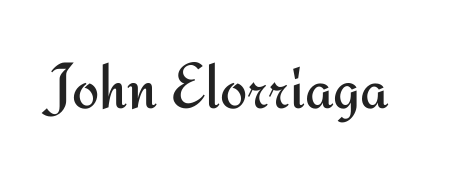
{"serif": "no", "italic": "no", "bold": "no", "weight": "regular", "width": "normal", "stroke_contrast": "medium", "x_height": "small", "monospaced": "no", "underline": "no", "letter_spacing": "normal", "letter_spacing_em": 0.0, "glyph_px": 65}
